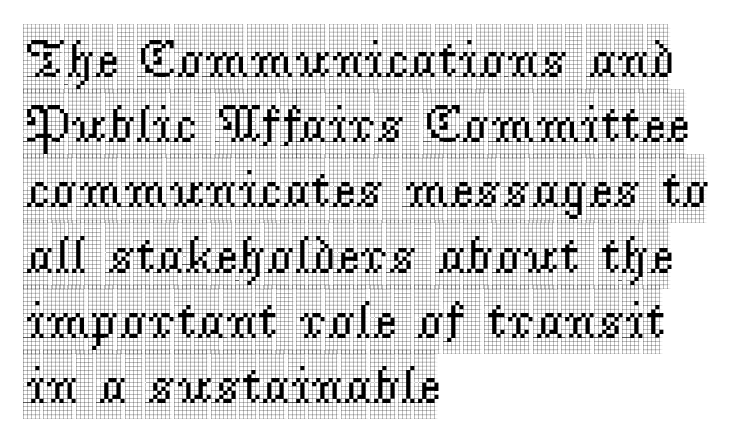
Decoration check: the copy has no underline. The designer went with a serif here, giving each stem small feet. Alignment: flush left. Looks like regular typesetting: each glyph gets only the width it needs. Caption: standard tracking, unaltered.
